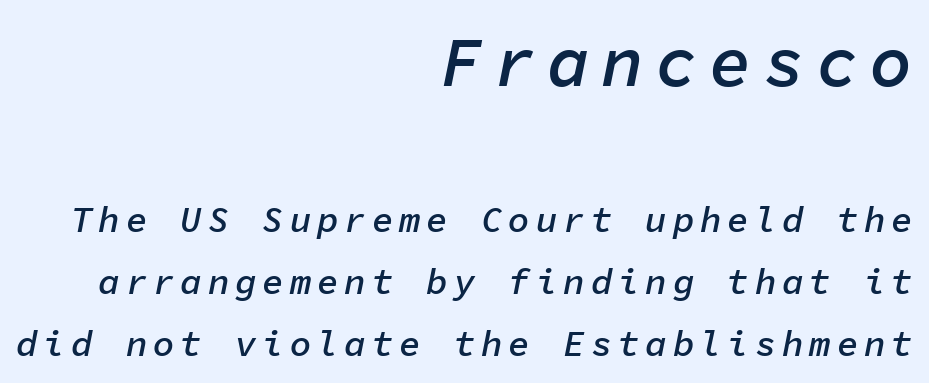
{"italic": "yes", "lean": "right", "slant_degrees": 11, "bold": "semi", "weight": "semibold", "width": "normal", "stroke_contrast": "low", "x_height": "medium", "monospaced": "yes", "underline": "no", "align": "right", "line_spacing_ratio": 1.73, "larger_block": "first", "size_ratio": 1.97, "glyph_px": 71}
